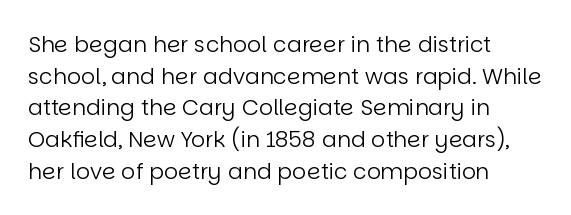
Ordinary non-slanted type is in use. Whoever set this chose a conventional vertical rhythm. Nothing unusual about the tracking: characters are spaced as the font intends. Every row of glyphs begins at an identical x-position on the left.
